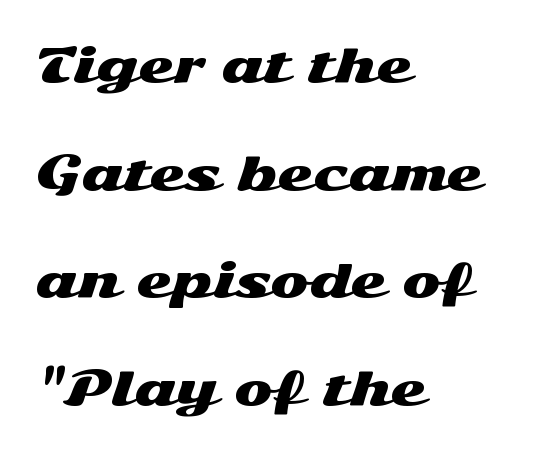
Unlike a traditional serif, this face leaves its strokes unadorned. The passage is arranged the way most books set body copy — flush left. Underlining? Definitely not there. Baseline-to-baseline distance is far greater than the letter height.
